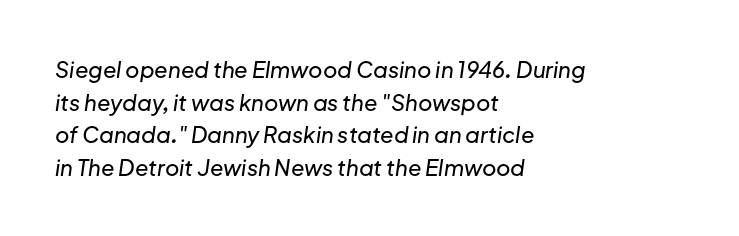
The image shows 22 px text type, italic (leaning right); set left-aligned, normal line spacing (1.48x), normal letter spacing, not underlined.
